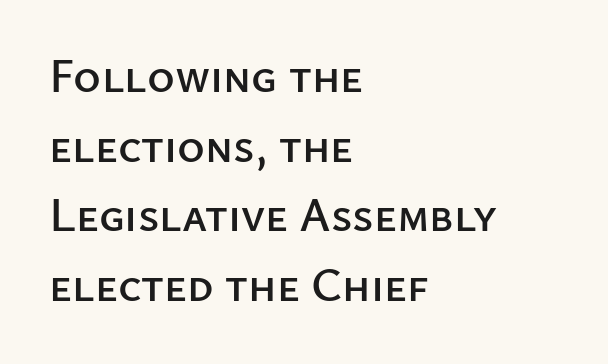
{"serif": "no", "italic": "no", "width": "normal", "stroke_contrast": "low", "x_height": "medium", "monospaced": "no", "underline": "no", "align": "left", "line_spacing": "normal", "line_spacing_ratio": 1.48, "letter_spacing": "normal", "letter_spacing_em": 0.0, "glyph_px": 47}
